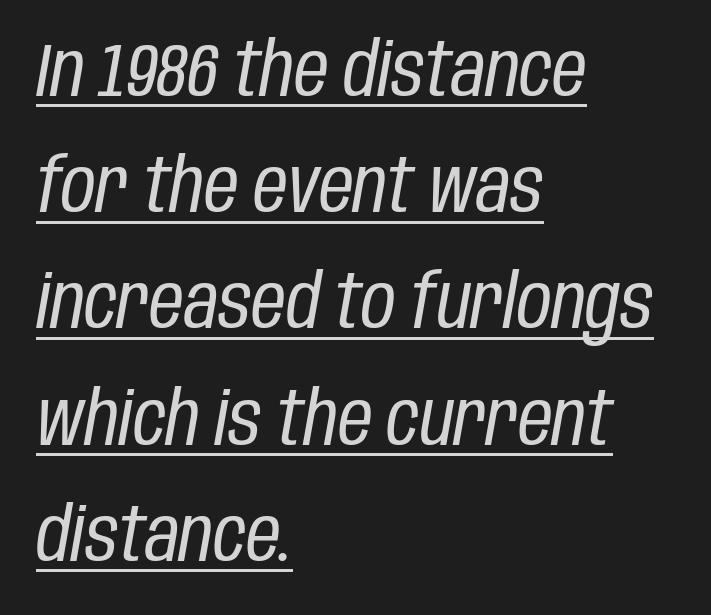
The image shows 75 px regular-weight, condensed type, italic (leaning right); set left-aligned, normal line spacing (1.55x), normal letter spacing, underlined; low stroke contrast and a large x-height.
